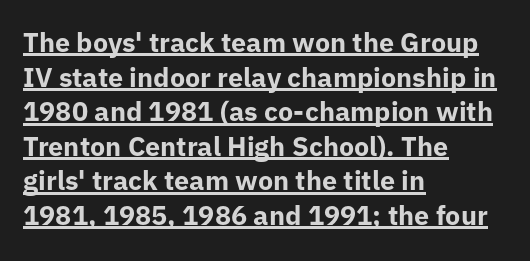
The image shows 27 px bold type, upright; set left-aligned, normal line spacing (1.28x), normal letter spacing, underlined.
